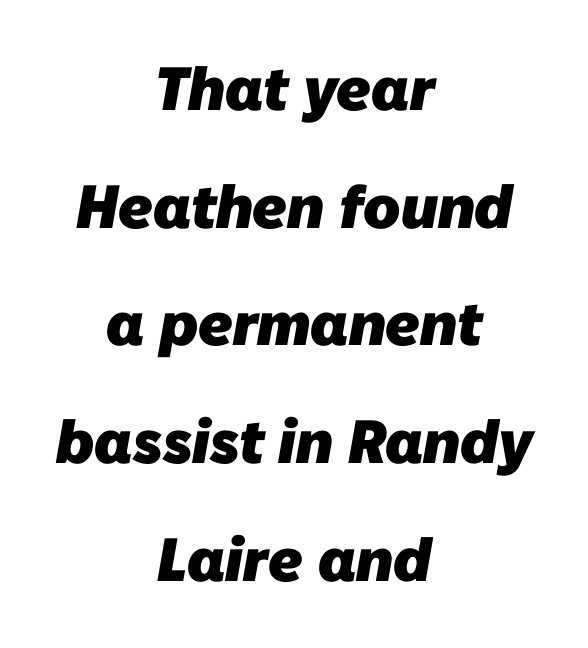
Q: Is the text bold? A: Yes.
Q: Is the typeface a serif or a sans-serif typeface? A: Sans-serif.
Q: Is the text underlined? A: No.
Q: How is the paragraph aligned? A: Centered.
Q: Is the spacing between letters normal or unusually wide? A: Normal.
Q: Is the spacing between lines tight, normal or loose? A: Loose.
Q: Width (condensed, normal, or wide)? A: Normal.
Q: Stroke contrast? A: Low.
Q: x-height? A: Medium.
Q: Monospaced? A: No.
